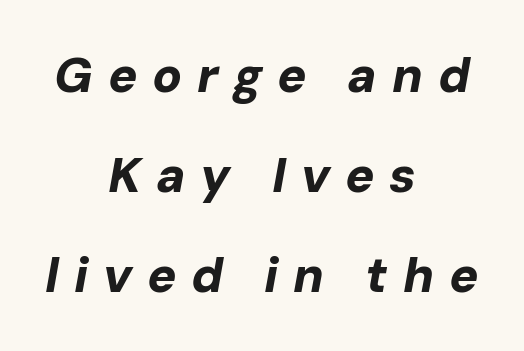
Would a proofreader flag this as italicized? Yes. Only glyphs here, with clear space below each row. These lines are rendered in a variable-pitch font. The vertical gap from one line to the next is large. Summary of weight: heavy, a full bold.
